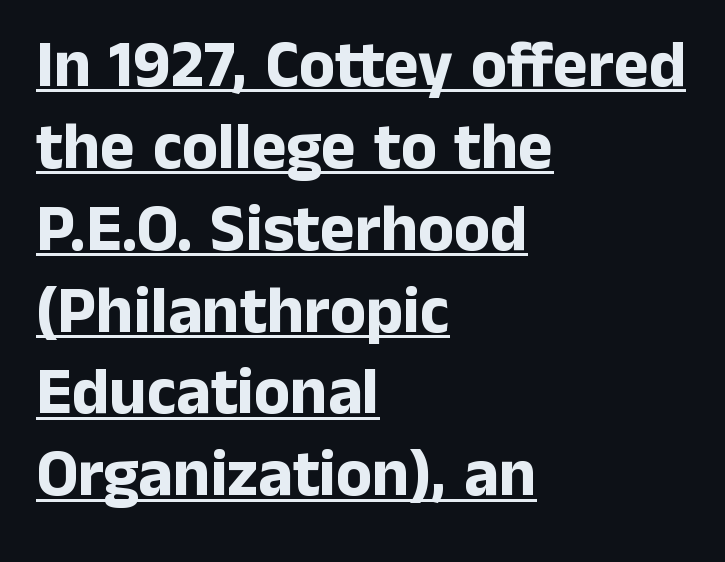
Honestly, the letter spacing is just normal — you wouldn't notice it. Caption: bold face, heavy strokes. The rendering uses natural spacing where letterforms have individual widths. The face used here appears with an underline applied. Does the lettering tilt? It doesn't — this is upright. The characters display no serif detailing; their extremities are plain.
